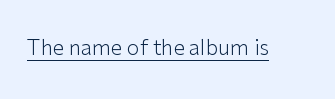
Italic: no, the glyphs are upright roman. You can see a thin bar hugging the bottom of the glyphs. Nothing heavy about these letters — not bold at all. Look at the tracking — it's just the regular setting, nothing added.
